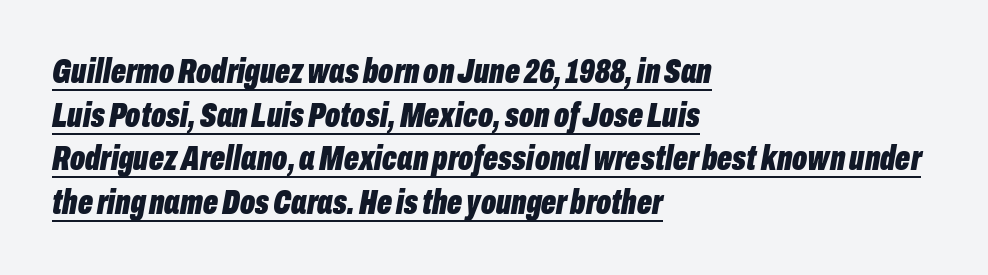
{"italic": "yes", "lean": "right", "slant_degrees": 10, "bold": "yes", "weight": "bold", "width": "condensed", "stroke_contrast": "low", "x_height": "medium", "monospaced": "no", "underline": "yes", "align": "left", "line_spacing": "normal", "line_spacing_ratio": 1.25, "letter_spacing": "normal", "letter_spacing_em": 0.0, "glyph_px": 35}
